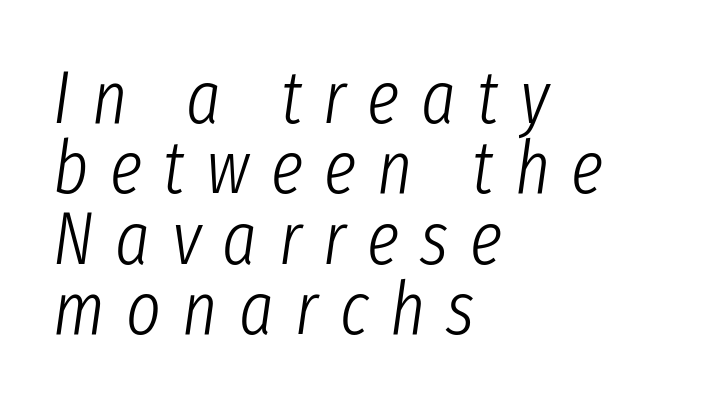
The image shows 74 px light, condensed type, italic (leaning right); set left-aligned, tight line spacing (0.95x), unusually wide letter spacing (+0.29 em), not underlined; low stroke contrast and a medium x-height.
